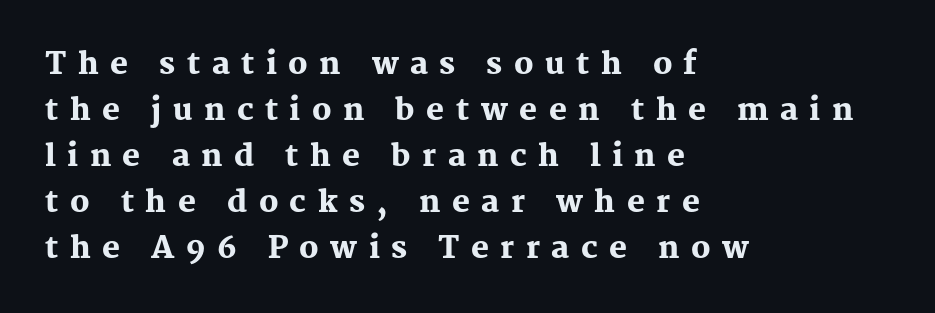
I'd call this a serif setting — the letters wear small feet. Italic: no, the glyphs are upright roman. The lines in this sample share a left origin and differ only in where they stop. Does the leading feel generous? No, just average. This sample has the flowing, uneven cadence of proportional lettering.
